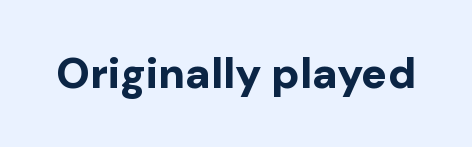
I'd call this a sans setting — the letters go barefoot. It's the straight-up-and-down kind of type. This rendering leaves character spacing at its baseline value. The face used here is proportionally spaced, like ordinary book or web type. Heft: maximum for text — a bold. Clear beneath every line of the passage.
